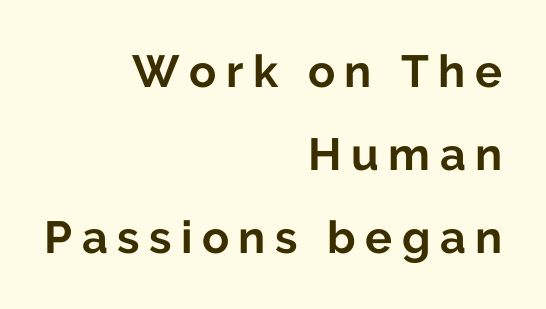
Q: Is the text bold? A: Yes.
Q: Is the text italic (slanted)? A: No, it is upright.
Q: Is the typeface a serif or a sans-serif typeface? A: Sans-serif.
Q: Is the text underlined? A: No.
Q: How is the paragraph aligned? A: Right-aligned.
Q: Is the spacing between letters normal or unusually wide? A: Unusually wide.
Q: Width (condensed, normal, or wide)? A: Normal.
Q: Stroke contrast? A: Low.
Q: x-height? A: Medium.
Q: Monospaced? A: No.
